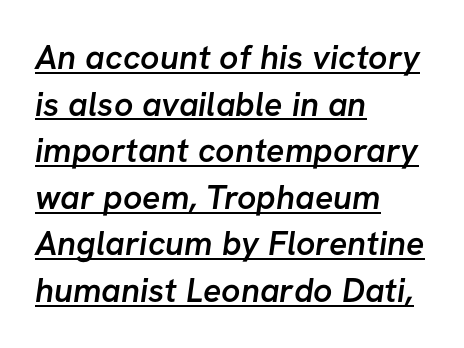
This sample has the flowing, uneven cadence of proportional lettering. Look at the tracking — it's just the regular setting, nothing added. A normal amount of white space separates one row of letters from the next. Emphasis by weight is partial: semibold. The setting favours the left margin, as ordinary paragraphs usually do.
